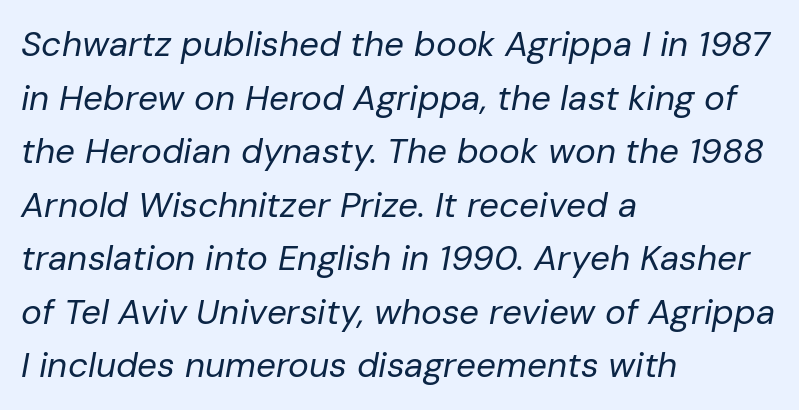
{"italic": "yes", "lean": "right", "slant_degrees": 10, "bold": "no", "weight": "regular", "width": "normal", "stroke_contrast": "low", "x_height": "medium", "monospaced": "no", "underline": "no", "align": "left", "line_spacing": "normal", "line_spacing_ratio": 1.53, "letter_spacing": "normal", "letter_spacing_em": 0.0, "glyph_px": 35}
